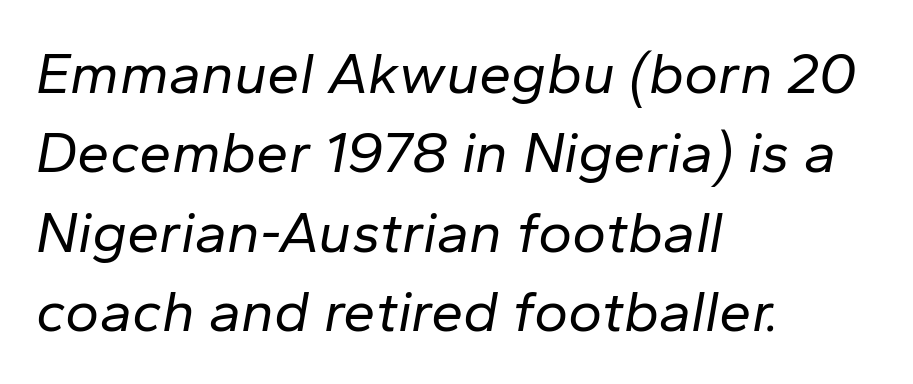
{"italic": "yes", "lean": "right", "slant_degrees": 10, "bold": "no", "weight": "regular", "width": "normal", "stroke_contrast": "low", "x_height": "medium", "monospaced": "no", "underline": "no", "align": "left", "line_spacing": "normal", "line_spacing_ratio": 1.37, "letter_spacing": "normal", "letter_spacing_em": 0.0, "glyph_px": 58}
